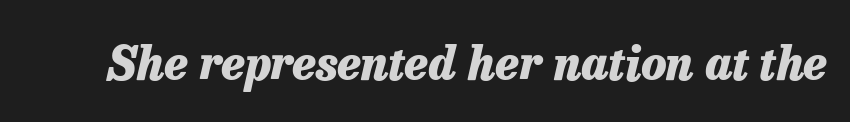
The image shows 46 px heavy type, italic (leaning right); set normal letter spacing, not underlined; low stroke contrast and a medium x-height.
